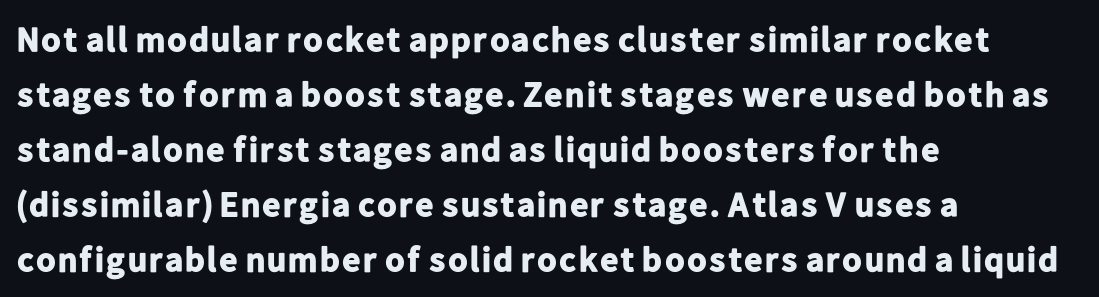
Q: Is the text bold? A: Yes.
Q: Is the text italic (slanted)? A: No, it is upright.
Q: Is the typeface a serif or a sans-serif typeface? A: Sans-serif.
Q: Is the text underlined? A: No.
Q: How is the paragraph aligned? A: Left-aligned.
Q: Is the spacing between letters normal or unusually wide? A: Normal.
Q: Is the spacing between lines tight, normal or loose? A: Normal.
Q: Width (condensed, normal, or wide)? A: Normal.
Q: Stroke contrast? A: Low.
Q: x-height? A: Medium.
Q: Monospaced? A: No.
